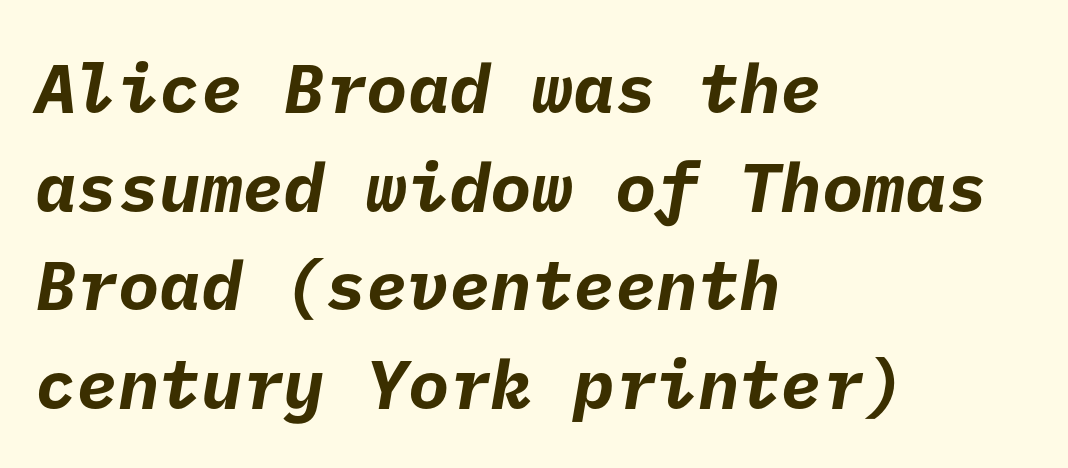
Is this a sans? Yes — the strokes have no serifs. One-word summary of the alignment: left. The gaps between neighbouring characters are ordinary and unremarkable. This sample keeps an unexceptional amount of space between lines. Set as a true bold cut, around the 700 mark.
